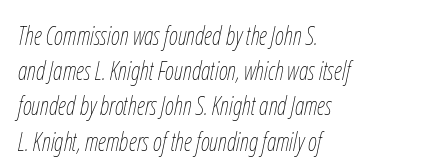
{"italic": "yes", "lean": "right", "slant_degrees": 12, "bold": "no", "underline": "no", "align": "left", "line_spacing": "normal", "line_spacing_ratio": 1.41, "letter_spacing": "normal", "letter_spacing_em": 0.0, "glyph_px": 25}
